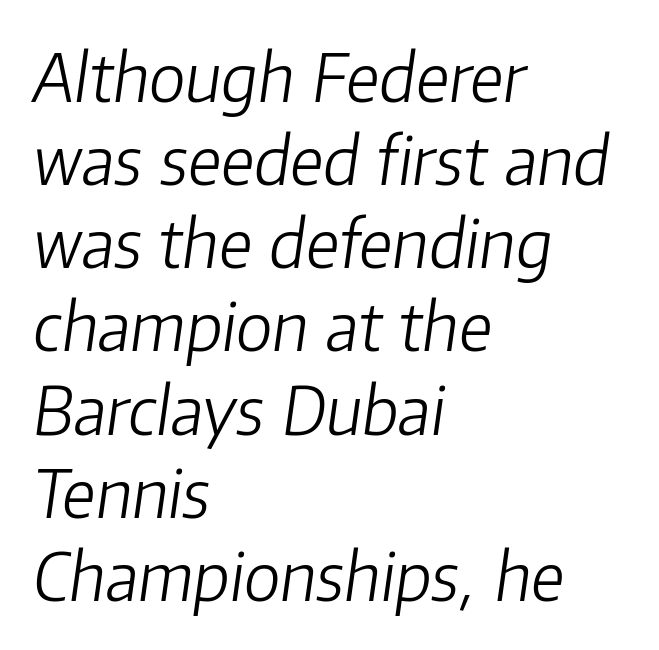
Q: Is the text bold? A: No.
Q: Is the text italic (slanted)? A: Yes, it leans right by about 8 degrees.
Q: Is the text underlined? A: No.
Q: How is the paragraph aligned? A: Left-aligned.
Q: Is the spacing between letters normal or unusually wide? A: Normal.
Q: Is the spacing between lines tight, normal or loose? A: Normal.
Q: Width (condensed, normal, or wide)? A: Normal.
Q: Stroke contrast? A: Low.
Q: x-height? A: Medium.
Q: Monospaced? A: No.
